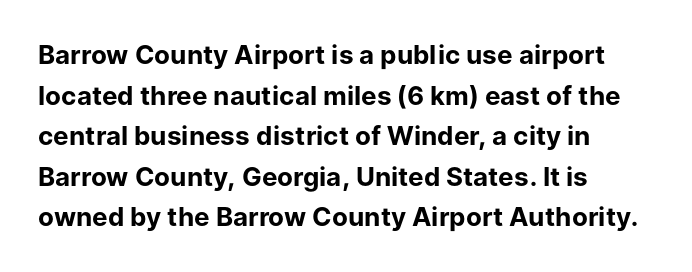
The image shows 26 px bold type, upright; set left-aligned, normal line spacing (1.56x), normal letter spacing, not underlined.
